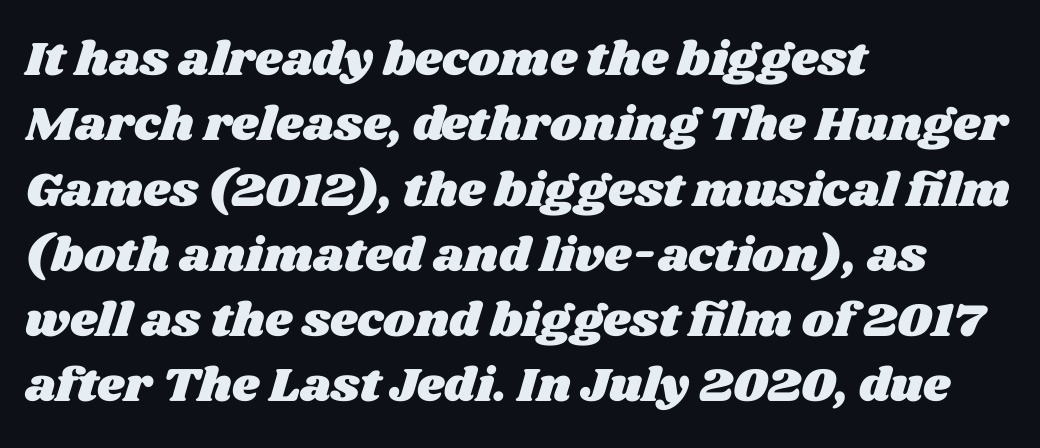
{"width": "wide", "stroke_contrast": "medium", "x_height": "large", "monospaced": "no", "underline": "no", "align": "left", "line_spacing": "normal", "line_spacing_ratio": 1.36, "letter_spacing": "normal", "letter_spacing_em": 0.0, "glyph_px": 48}
